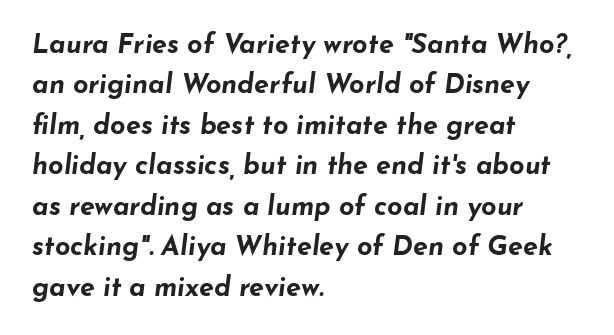
{"italic": "yes", "lean": "right", "slant_degrees": 7, "bold": "yes", "underline": "no", "align": "left", "line_spacing": "normal", "line_spacing_ratio": 1.5, "letter_spacing": "normal", "letter_spacing_em": 0.0, "glyph_px": 27}
